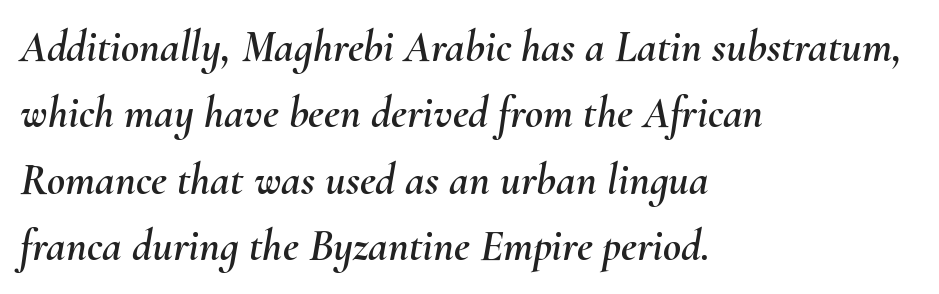
The image shows 44 px text type, italic (leaning right); set left-aligned, normal line spacing (1.51x), normal letter spacing, not underlined; medium stroke contrast and a small x-height.
